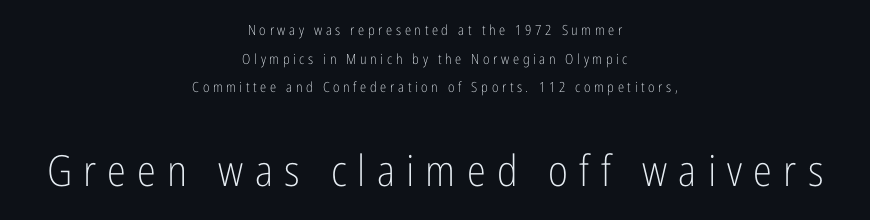
{"serif": "no", "italic": "no", "bold": "no", "weight": "light", "width": "condensed", "stroke_contrast": "low", "x_height": "medium", "monospaced": "no", "underline": "no", "align": "center", "line_spacing": "loose", "line_spacing_ratio": 2.04, "letter_spacing": "wide", "letter_spacing_em": 0.26, "larger_block": "second", "size_ratio": 3.07, "glyph_px": 43}
